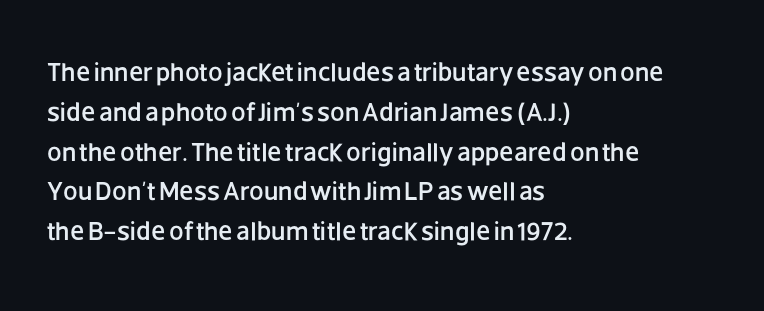
The image shows 26 px text type, upright; set left-aligned, normal line spacing (1.53x), normal letter spacing, not underlined.
